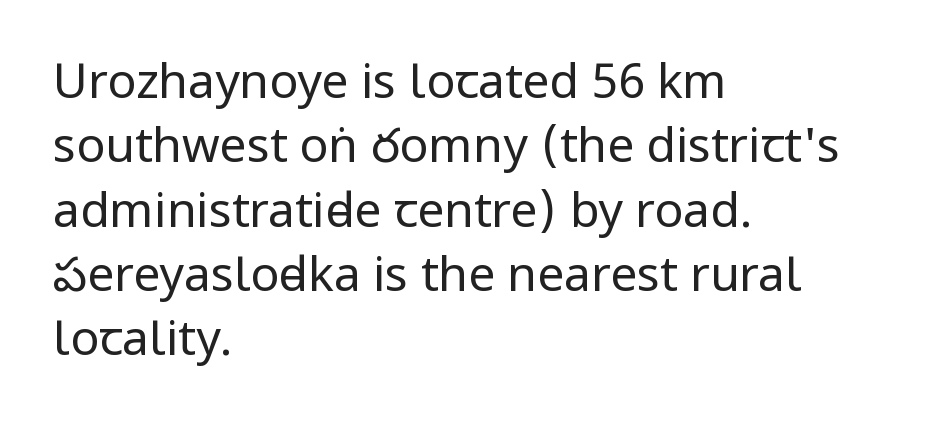
Q: Is the text bold? A: No.
Q: Is the text italic (slanted)? A: No, it is upright.
Q: Is the typeface a serif or a sans-serif typeface? A: Sans-serif.
Q: Is the text underlined? A: No.
Q: How is the paragraph aligned? A: Left-aligned.
Q: Is the spacing between letters normal or unusually wide? A: Normal.
Q: Is the spacing between lines tight, normal or loose? A: Normal.
Q: Width (condensed, normal, or wide)? A: Condensed.
Q: Stroke contrast? A: Low.
Q: x-height? A: Large.
Q: Monospaced? A: No.
